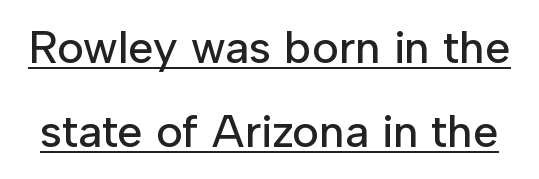
Q: Is the text italic (slanted)? A: No, it is upright.
Q: Is the typeface a serif or a sans-serif typeface? A: Sans-serif.
Q: Is the text underlined? A: Yes.
Q: Is the spacing between letters normal or unusually wide? A: Normal.
Q: Width (condensed, normal, or wide)? A: Normal.
Q: Stroke contrast? A: Low.
Q: x-height? A: Medium.
Q: Monospaced? A: No.
